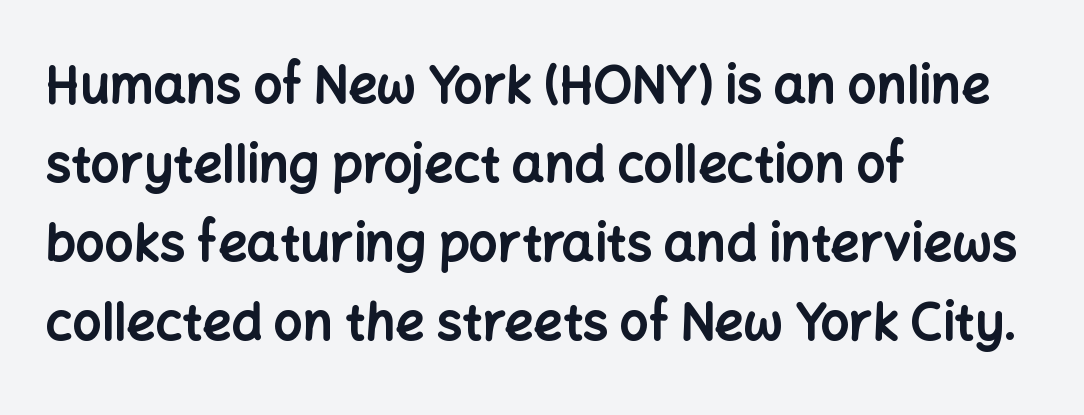
The image shows 51 px bold sans-serif type, upright; set left-aligned, normal line spacing (1.55x), normal letter spacing, not underlined; low stroke contrast and a medium x-height.
